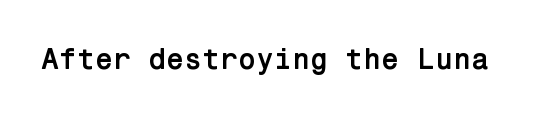
The image shows 29 px semibold sans-serif type, upright; set normal letter spacing, not underlined; low stroke contrast and a medium x-height.
